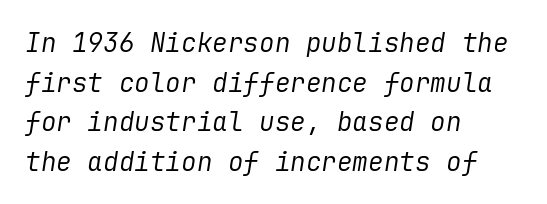
Q: Is the text bold? A: No.
Q: Is the text italic (slanted)? A: Yes, it leans right by about 9 degrees.
Q: Is the text underlined? A: No.
Q: How is the paragraph aligned? A: Left-aligned.
Q: Is the spacing between letters normal or unusually wide? A: Normal.
Q: Is the spacing between lines tight, normal or loose? A: Normal.
